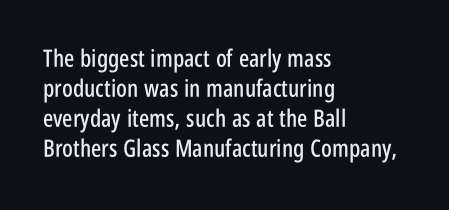
The lines in this sample share a left origin and differ only in where they stop. Tracking here is standard; glyphs follow each other at the usual distance. How would I describe the line gaps? Plain and ordinary. You can tell it's not italic because the verticals are truly vertical.
